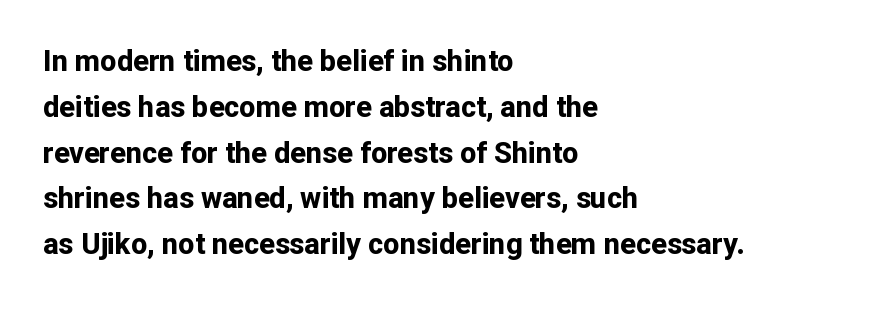
{"serif": "no", "italic": "no", "bold": "yes", "weight": "bold", "width": "normal", "stroke_contrast": "low", "x_height": "medium", "monospaced": "no", "underline": "no", "align": "left", "line_spacing": "normal", "line_spacing_ratio": 1.58, "letter_spacing": "normal", "letter_spacing_em": 0.0, "glyph_px": 29}
